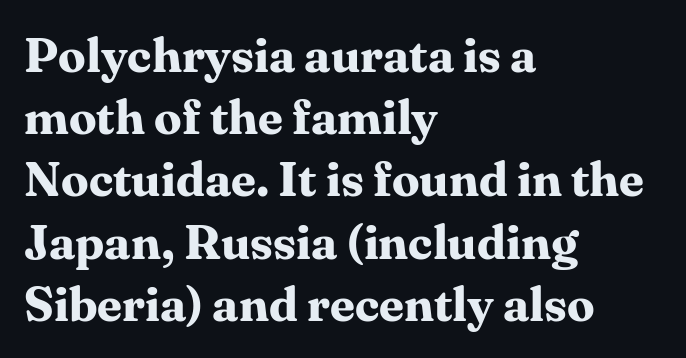
Q: Is the text bold? A: Yes.
Q: Is the text italic (slanted)? A: No, it is upright.
Q: Is the typeface a serif or a sans-serif typeface? A: Serif.
Q: Is the text underlined? A: No.
Q: How is the paragraph aligned? A: Left-aligned.
Q: Is the spacing between letters normal or unusually wide? A: Normal.
Q: Is the spacing between lines tight, normal or loose? A: Normal.
Q: Width (condensed, normal, or wide)? A: Normal.
Q: Stroke contrast? A: Medium.
Q: x-height? A: Medium.
Q: Monospaced? A: No.
